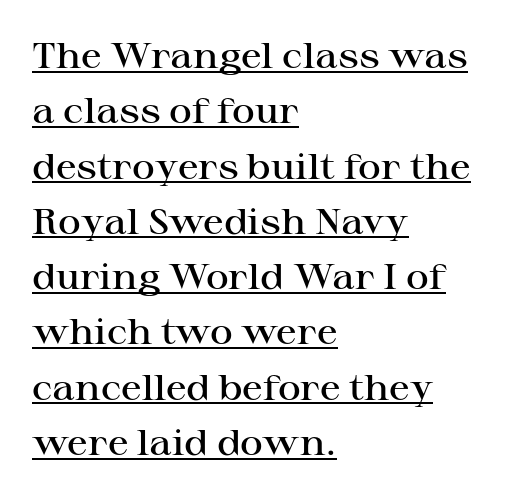
{"serif": "yes", "italic": "no", "bold": "semi", "weight": "semibold", "width": "wide", "stroke_contrast": "high", "x_height": "medium", "monospaced": "no", "underline": "yes", "align": "left", "line_spacing": "normal", "line_spacing_ratio": 1.58, "letter_spacing": "normal", "letter_spacing_em": 0.0, "glyph_px": 35}
